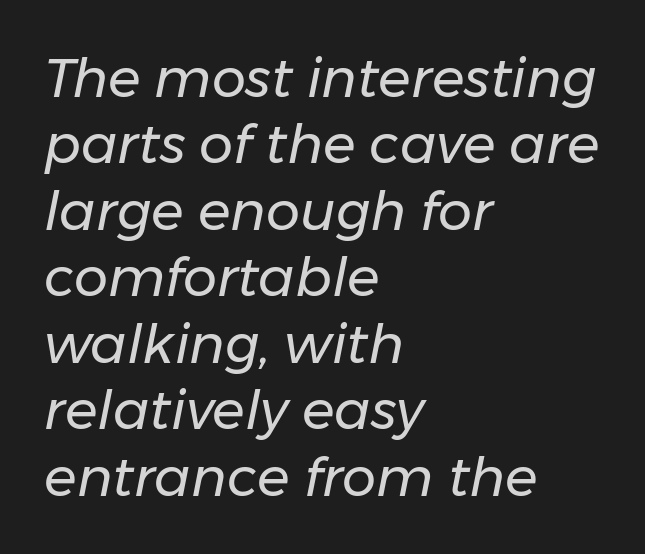
{"italic": "yes", "lean": "right", "slant_degrees": 11, "bold": "no", "weight": "regular", "width": "normal", "stroke_contrast": "low", "x_height": "medium", "monospaced": "no", "underline": "no", "align": "left", "line_spacing_ratio": 1.23, "letter_spacing": "normal", "letter_spacing_em": 0.0, "glyph_px": 54}
